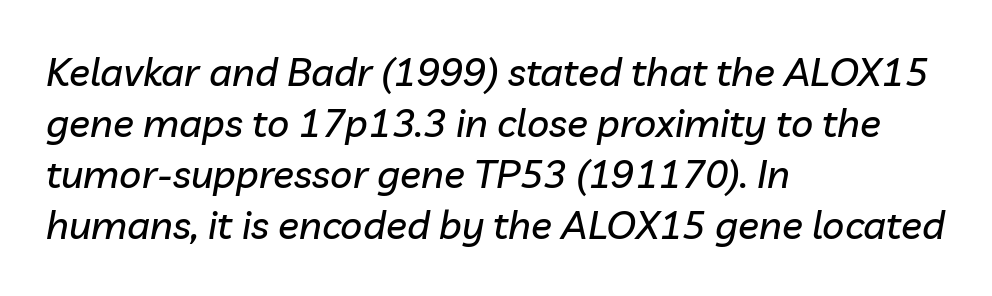
{"italic": "yes", "lean": "right", "slant_degrees": 10, "width": "normal", "stroke_contrast": "low", "x_height": "medium", "monospaced": "no", "underline": "no", "align": "left", "line_spacing": "normal", "line_spacing_ratio": 1.31, "letter_spacing": "normal", "letter_spacing_em": 0.0, "glyph_px": 39}
